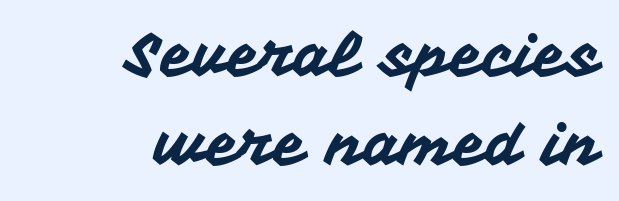
{"serif": "no", "width": "normal", "stroke_contrast": "medium", "x_height": "medium", "monospaced": "no", "underline": "no", "align": "right", "line_spacing": "normal", "line_spacing_ratio": 1.51, "letter_spacing": "normal", "letter_spacing_em": 0.0, "glyph_px": 59}
